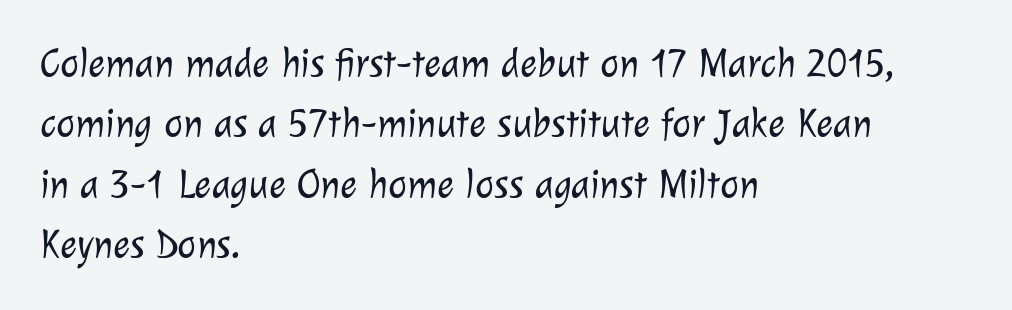
Q: Is the text bold? A: No.
Q: Is the typeface a serif or a sans-serif typeface? A: Sans-serif.
Q: Is the text underlined? A: No.
Q: How is the paragraph aligned? A: Left-aligned.
Q: Is the spacing between letters normal or unusually wide? A: Normal.
Q: Is the spacing between lines tight, normal or loose? A: Normal.
Q: Width (condensed, normal, or wide)? A: Normal.
Q: Stroke contrast? A: Low.
Q: x-height? A: Medium.
Q: Monospaced? A: No.
